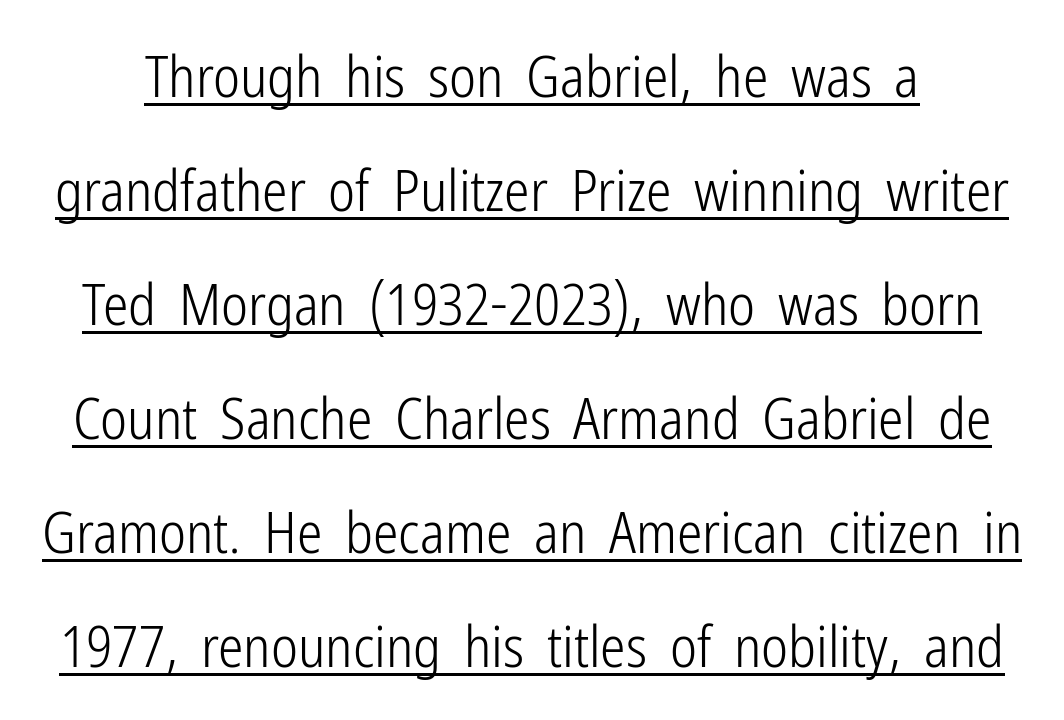
{"serif": "no", "italic": "no", "bold": "no", "weight": "light", "width": "condensed", "stroke_contrast": "low", "x_height": "medium", "monospaced": "no", "underline": "yes", "line_spacing": "loose", "line_spacing_ratio": 2.0, "letter_spacing": "normal", "letter_spacing_em": 0.0, "glyph_px": 57}
